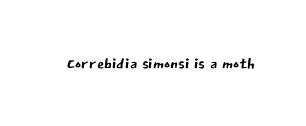
The type is set solid horizontally, with unmodified tracking. Words float on clear page, feet unadorned. A quiet, ordinary-to-light weight characterises the typeface. The type sits square on the baseline with zero lean.
